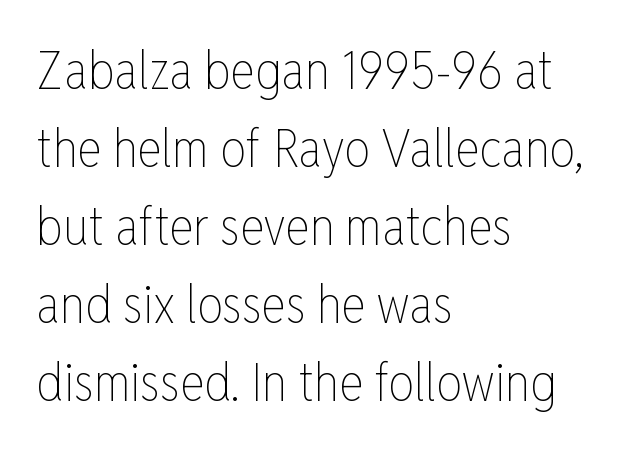
The image shows 52 px thin, condensed type, upright; set left-aligned, normal line spacing (1.5x), normal letter spacing, not underlined; low stroke contrast and a medium x-height.
